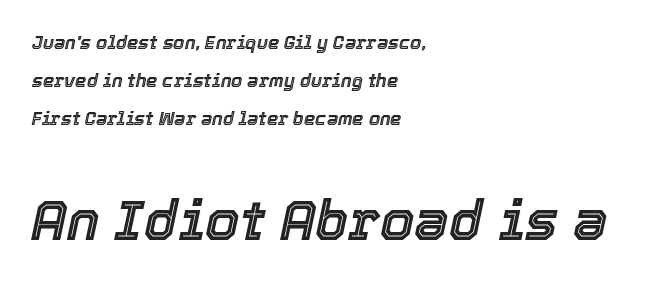
No word sits above an underline. Does the copy run flush right? No — it runs flush left. This block would shrink considerably if given ordinary leading; it's expanded now. You could call the tracking neutral — neither tight nor loose.
